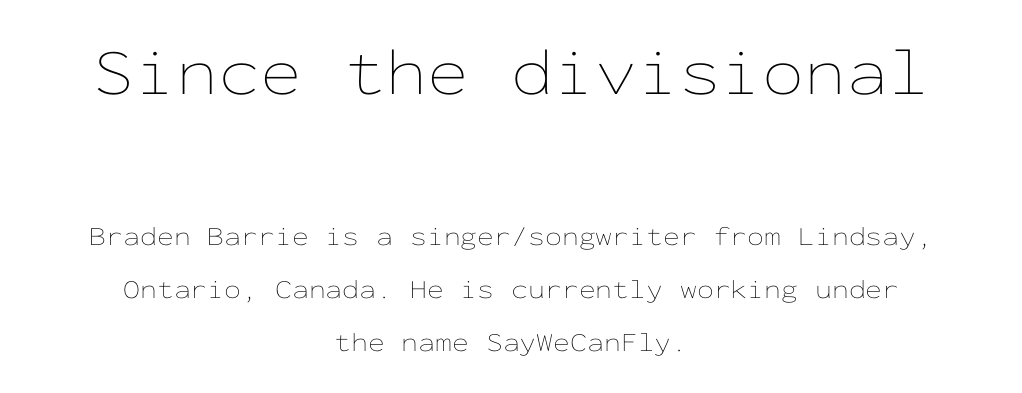
The image shows 67 px thin, wide type, upright, monospaced; set centered, loose line spacing (1.96x), normal letter spacing, not underlined; the first (top) block is 2.48x larger; low stroke contrast and a medium x-height.
